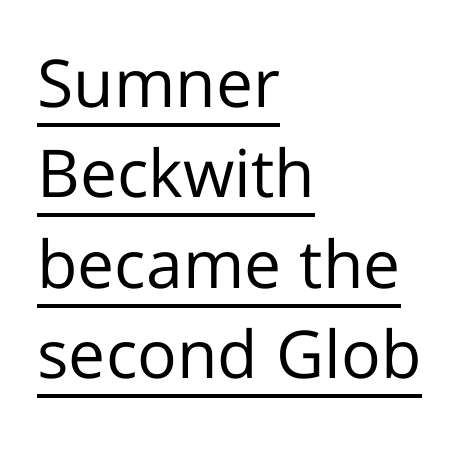
{"serif": "no", "italic": "no", "bold": "no", "weight": "regular", "width": "normal", "stroke_contrast": "low", "x_height": "medium", "monospaced": "no", "underline": "yes", "align": "left", "line_spacing": "normal", "line_spacing_ratio": 1.37, "letter_spacing": "normal", "letter_spacing_em": 0.0, "glyph_px": 66}
